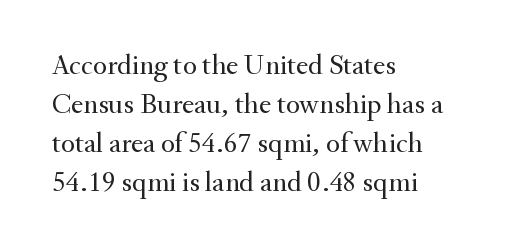
{"serif": "yes", "italic": "no", "bold": "no", "weight": "regular", "width": "normal", "stroke_contrast": "medium", "x_height": "small", "monospaced": "no", "underline": "no", "align": "left", "line_spacing": "normal", "line_spacing_ratio": 1.35, "letter_spacing": "normal", "letter_spacing_em": 0.0, "glyph_px": 29}
